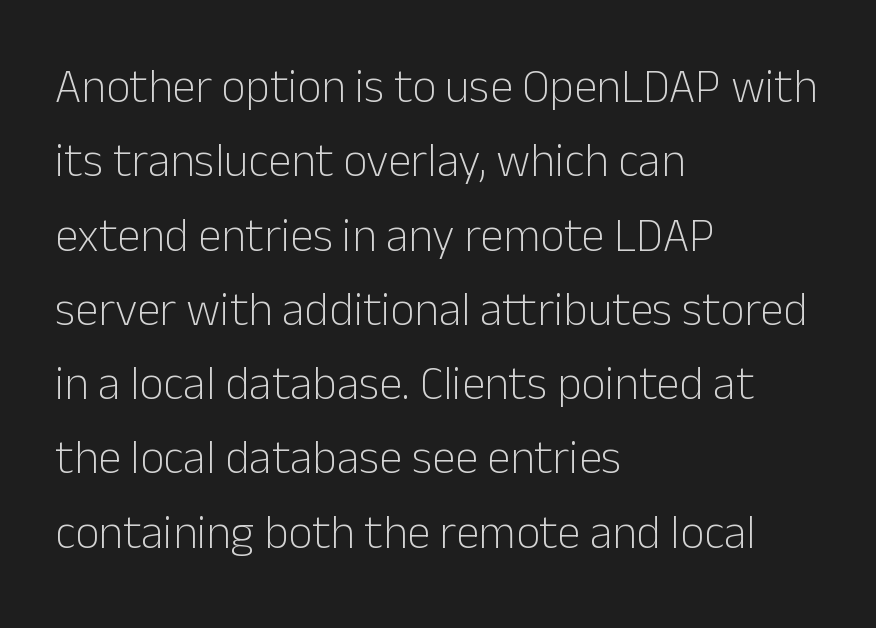
The image shows 47 px light sans-serif type, upright; set left-aligned, normal line spacing (1.58x), normal letter spacing, not underlined; low stroke contrast and a medium x-height.
